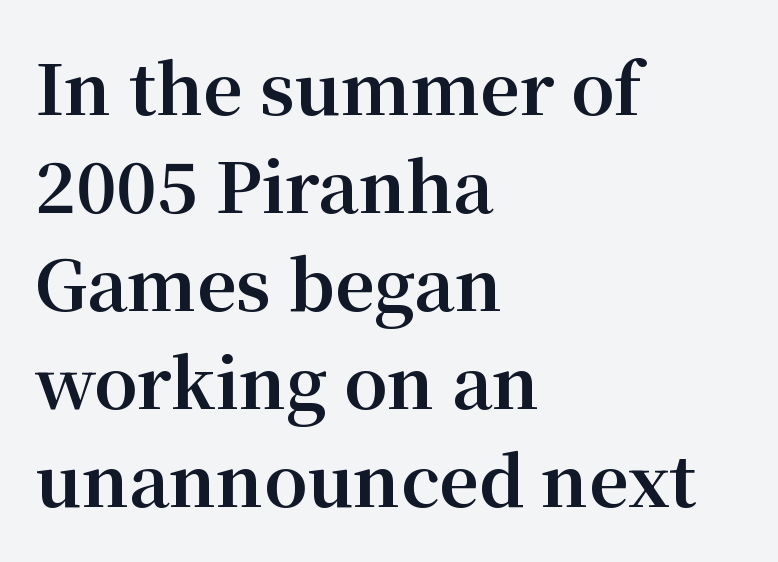
{"serif": "yes", "italic": "no", "bold": "yes", "weight": "bold", "width": "normal", "stroke_contrast": "medium", "x_height": "medium", "monospaced": "no", "underline": "no", "align": "left", "line_spacing": "normal", "line_spacing_ratio": 1.42, "letter_spacing": "normal", "letter_spacing_em": 0.0, "glyph_px": 69}
